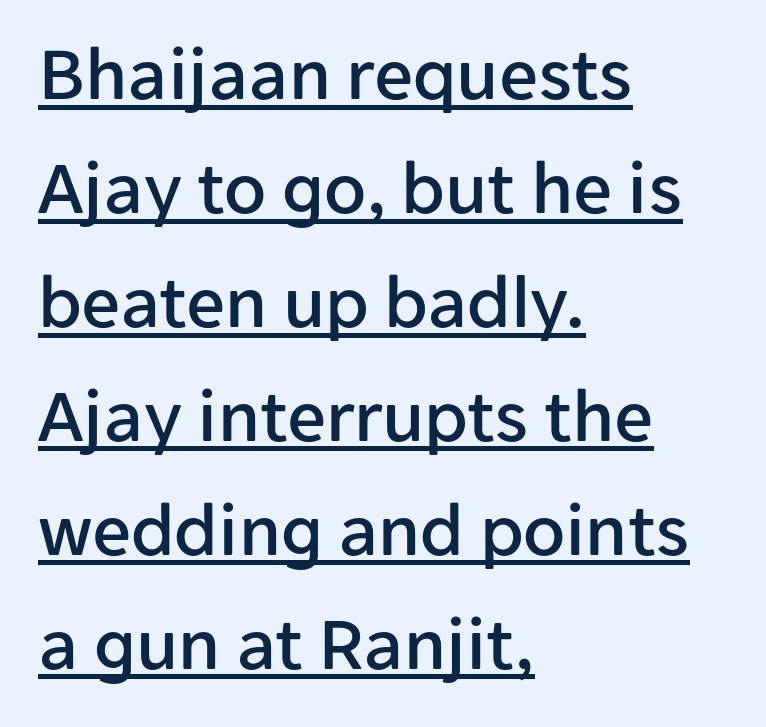
Q: Is the text italic (slanted)? A: No, it is upright.
Q: Is the typeface a serif or a sans-serif typeface? A: Sans-serif.
Q: Is the text underlined? A: Yes.
Q: How is the paragraph aligned? A: Left-aligned.
Q: Is the spacing between letters normal or unusually wide? A: Normal.
Q: Is the spacing between lines tight, normal or loose? A: Normal.
Q: Width (condensed, normal, or wide)? A: Normal.
Q: Stroke contrast? A: Low.
Q: x-height? A: Medium.
Q: Monospaced? A: No.
